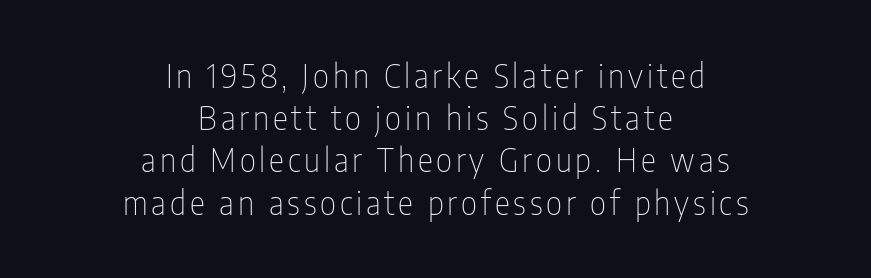
Stem width sits at or under what a default text font uses. You could not count columns in this text — the font is proportionally spaced. Ordinary non-slanted type is in use. One-word summary of the alignment: center. Observe the absence of serifs on each vertical stroke in this sample.
